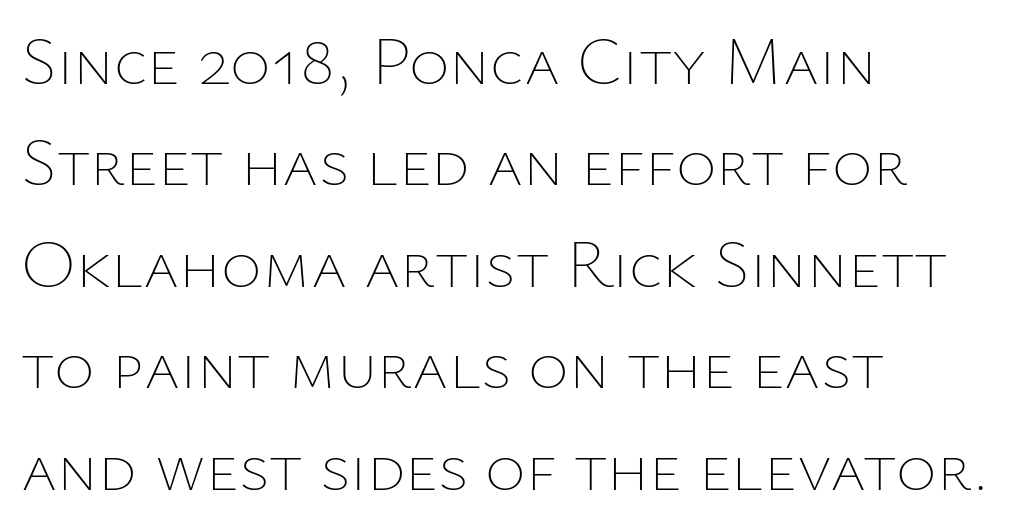
Horizontally, the lines are justified to the leading edge only. The foot of each line stays bare and open. The letterforms sit at book weight or below. Character widths vary here, with narrow letters taking less room than wide ones.
